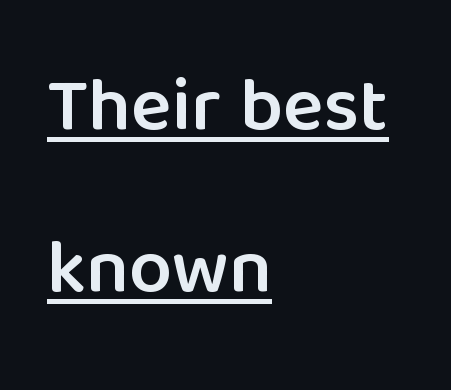
This sample uses a sans-serif face. Look at the stroke-to-counter ratio: somewhat heavy, a semibold. The paragraph has a hard left edge and a soft right edge. Does the lettering tilt? It doesn't — this is upright. Character widths vary here, with narrow letters taking less room than wide ones. Decoration check: the copy is underlined.
